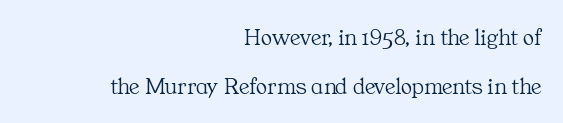
The image shows 24 px text type, upright; set right-aligned, loose line spacing (2.04x), normal letter spacing, not underlined.
